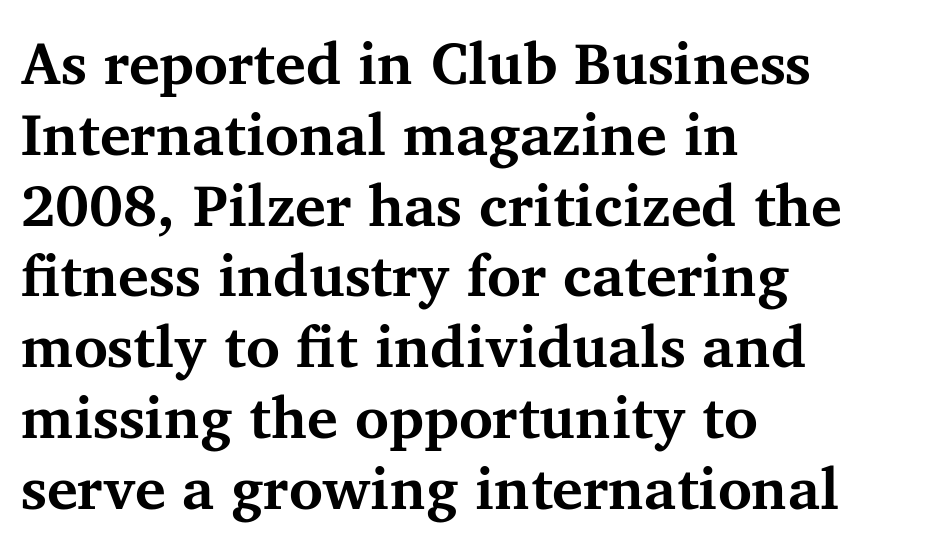
{"serif": "yes", "italic": "no", "bold": "yes", "weight": "bold", "width": "normal", "stroke_contrast": "medium", "x_height": "medium", "monospaced": "no", "underline": "no", "align": "left", "line_spacing_ratio": 1.22, "letter_spacing": "normal", "letter_spacing_em": 0.0, "glyph_px": 58}
